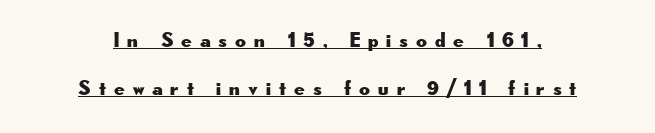
{"italic": "no", "underline": "yes", "align": "center", "line_spacing": "loose", "line_spacing_ratio": 2.29, "letter_spacing": "wide", "letter_spacing_em": 0.38, "glyph_px": 21}
